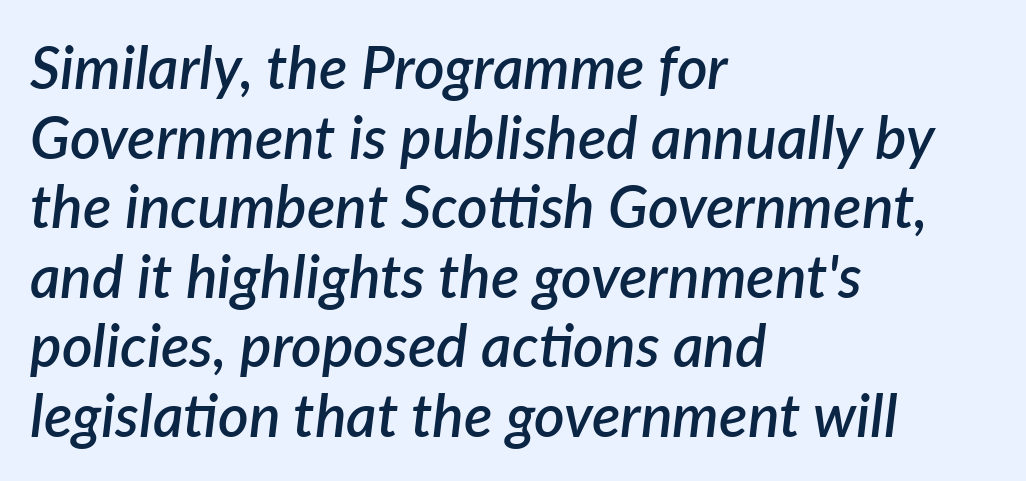
{"italic": "yes", "lean": "right", "slant_degrees": 7, "bold": "semi", "weight": "semibold", "width": "normal", "stroke_contrast": "low", "x_height": "medium", "monospaced": "no", "underline": "no", "align": "left", "line_spacing_ratio": 1.18, "letter_spacing": "normal", "letter_spacing_em": 0.0, "glyph_px": 59}
